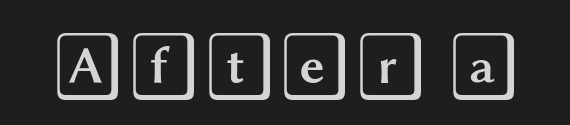
Q: Is the text italic (slanted)? A: No, it is upright.
Q: Is the text underlined? A: No.
Q: Is the spacing between letters normal or unusually wide? A: Normal.
Q: Width (condensed, normal, or wide)? A: Wide.
Q: x-height? A: Large.
